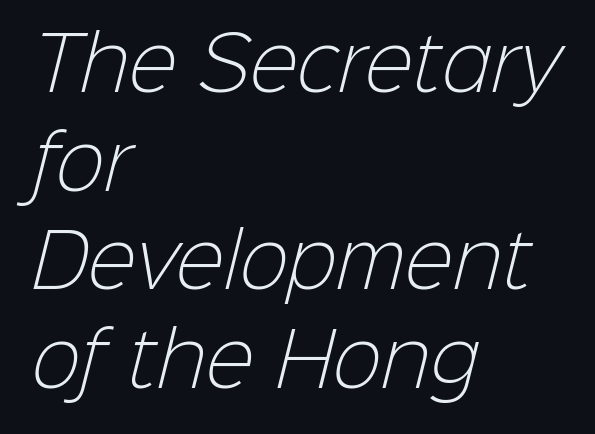
Serif or sans? Sans — the stroke terminals are bare. The typeface has the unassuming heft of standard copy or less. Does the copy run flush right? No — it runs flush left. The rows are spaced the way most documents space them.
